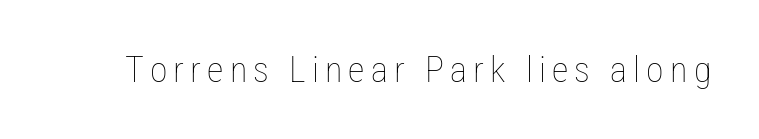
The image shows 36 px thin, condensed type, upright; set not underlined; low stroke contrast and a medium x-height.
